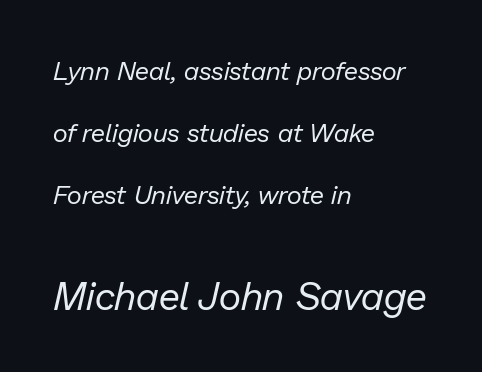
The gaps between neighbouring characters are ordinary and unremarkable. The block of text is sparse from top to bottom, with ample space between rows. The following chunk of copy outweighs the initial chunk in type size. The compositor pushed each line to the left boundary. The font's italic variant was chosen for this text. These glyphs show unthickened strokes, regular width or finer.
